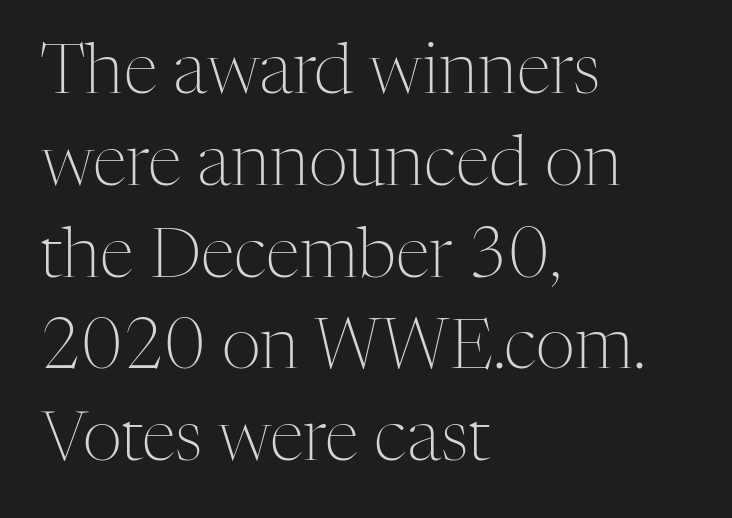
Looks like regular typesetting: each glyph gets only the width it needs. The weight tops out at a normal text grade. A clean baseline with only descenders dipping below it. Line starts are locked; line ends wander. The type is set solid horizontally, with unmodified tracking.
